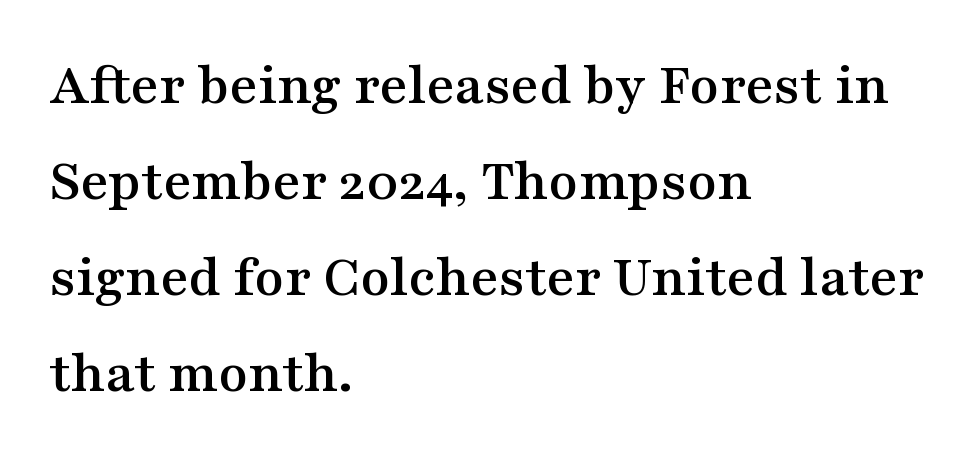
Compared with typical body copy, the letter spacing here is the same. Spacing verdict: proportional, widths tailored to each character. Style check: upright. Horizontally, the lines are justified to the leading edge only.
